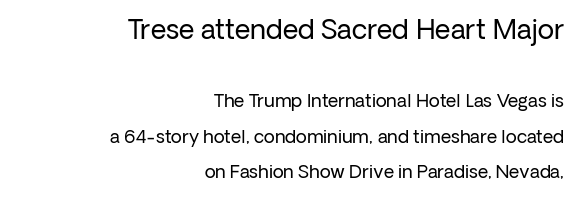
The image shows 27 px text type, upright; set right-aligned, loose line spacing (1.98x), normal letter spacing, not underlined; the first (top) block is 1.5x larger.
